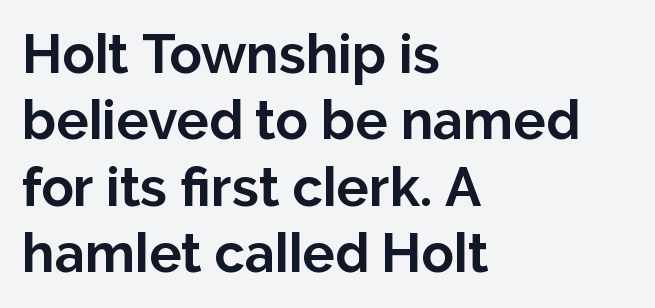
{"serif": "no", "italic": "no", "bold": "yes", "weight": "bold", "width": "normal", "stroke_contrast": "low", "x_height": "medium", "monospaced": "no", "underline": "no", "align": "left", "line_spacing_ratio": 1.23, "letter_spacing": "normal", "letter_spacing_em": 0.0, "glyph_px": 54}
